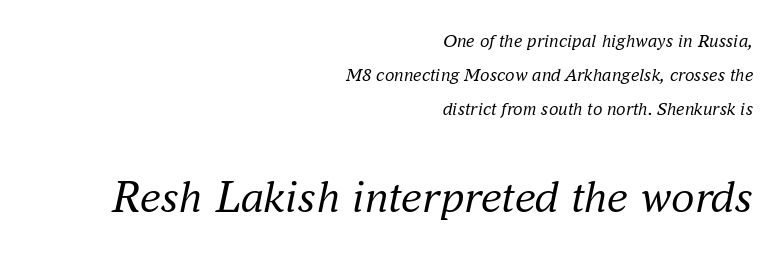
The image shows 47 px regular-weight serif type, italic (leaning right); set right-aligned, line spacing 1.8x, normal letter spacing, not underlined; the second (bottom) block is 2.47x larger; medium stroke contrast and a small x-height.
